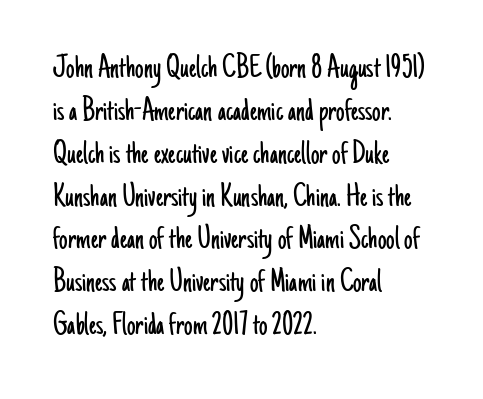
{"serif": "no", "italic": "no", "bold": "no", "weight": "light", "width": "condensed", "stroke_contrast": "low", "x_height": "small", "monospaced": "no", "underline": "no", "align": "left", "line_spacing": "normal", "line_spacing_ratio": 1.26, "letter_spacing": "normal", "letter_spacing_em": 0.0, "glyph_px": 34}
